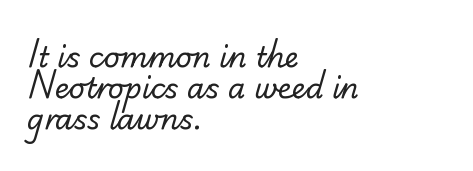
Q: Is the text bold? A: No.
Q: Is the typeface a serif or a sans-serif typeface? A: Sans-serif.
Q: Is the text underlined? A: No.
Q: How is the paragraph aligned? A: Left-aligned.
Q: Is the spacing between letters normal or unusually wide? A: Normal.
Q: Is the spacing between lines tight, normal or loose? A: Tight.
Q: Width (condensed, normal, or wide)? A: Normal.
Q: Stroke contrast? A: Low.
Q: x-height? A: Small.
Q: Monospaced? A: No.
